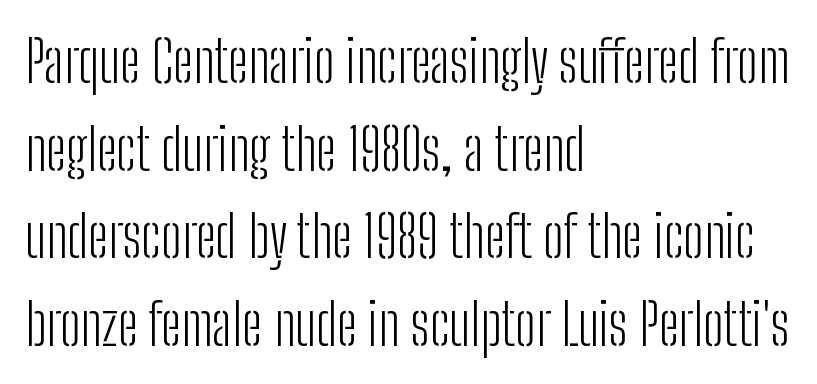
Q: Is the text bold? A: No.
Q: Is the text italic (slanted)? A: No, it is upright.
Q: Is the typeface a serif or a sans-serif typeface? A: Sans-serif.
Q: Is the text underlined? A: No.
Q: How is the paragraph aligned? A: Left-aligned.
Q: Is the spacing between letters normal or unusually wide? A: Normal.
Q: Is the spacing between lines tight, normal or loose? A: Normal.
Q: Width (condensed, normal, or wide)? A: Condensed.
Q: Stroke contrast? A: Low.
Q: x-height? A: Medium.
Q: Monospaced? A: No.
